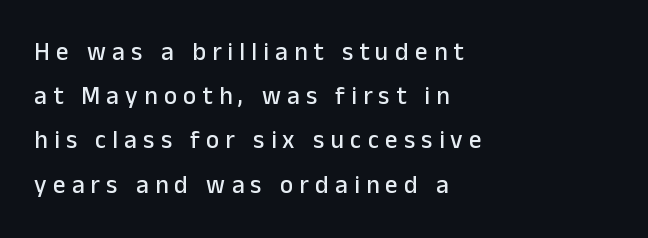
{"italic": "no", "underline": "no", "align": "left", "line_spacing_ratio": 1.77, "letter_spacing": "wide", "letter_spacing_em": 0.25, "glyph_px": 25}
